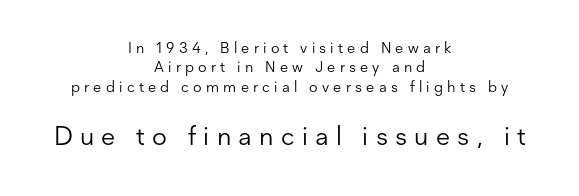
The font sits on the lighter half of the weight spectrum, regular included. The baseline area is clear. Leading matches the norm, producing a regular column. Which of the two is more prominent by size? The second, at the bottom. Posture: upright roman. Short note: letters widely spaced.
